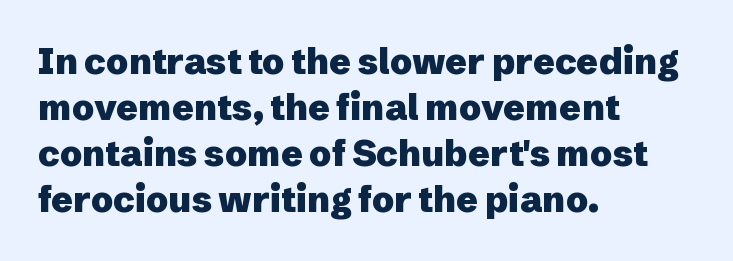
Q: Is the text bold? A: Yes.
Q: Is the text italic (slanted)? A: No, it is upright.
Q: Is the typeface a serif or a sans-serif typeface? A: Sans-serif.
Q: Is the text underlined? A: No.
Q: How is the paragraph aligned? A: Left-aligned.
Q: Is the spacing between letters normal or unusually wide? A: Normal.
Q: Is the spacing between lines tight, normal or loose? A: Normal.
Q: Width (condensed, normal, or wide)? A: Normal.
Q: Stroke contrast? A: Low.
Q: x-height? A: Medium.
Q: Monospaced? A: No.
